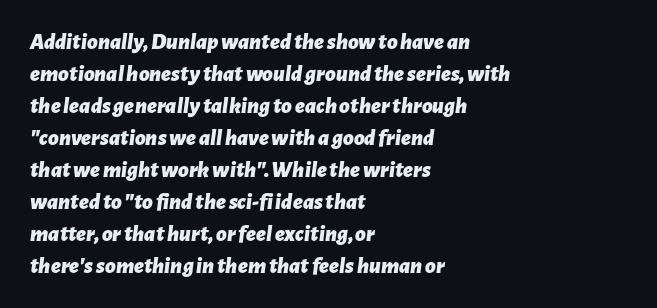
{"italic": "yes", "lean": "right", "slant_degrees": 7, "bold": "yes", "underline": "no", "align": "left", "line_spacing": "normal", "line_spacing_ratio": 1.39, "letter_spacing": "normal", "letter_spacing_em": 0.0, "glyph_px": 23}
